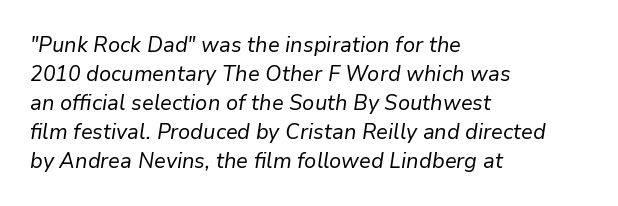
Compared with a typical body face, this is equally light or lighter still. Underline: absent. An italicized treatment has been applied to the whole sample. Tracking here is standard; glyphs follow each other at the usual distance.
